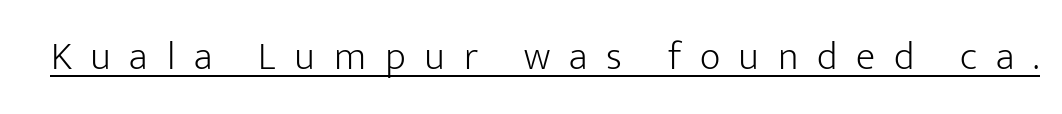
Q: Is the text bold? A: No.
Q: Is the text italic (slanted)? A: No, it is upright.
Q: Is the typeface a serif or a sans-serif typeface? A: Sans-serif.
Q: Is the text underlined? A: Yes.
Q: Is the spacing between letters normal or unusually wide? A: Unusually wide.
Q: Width (condensed, normal, or wide)? A: Normal.
Q: Stroke contrast? A: Low.
Q: x-height? A: Medium.
Q: Monospaced? A: No.
